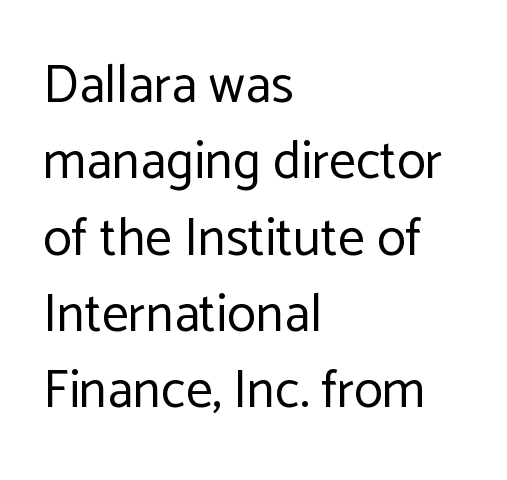
Whoever set this chose a conventional vertical rhythm. The space directly below the letters is spotless. What stands out about the letter spacing? Nothing — it is the standard amount. This sample has the flowing, uneven cadence of proportional lettering. These glyphs show unthickened strokes, regular width or finer.
